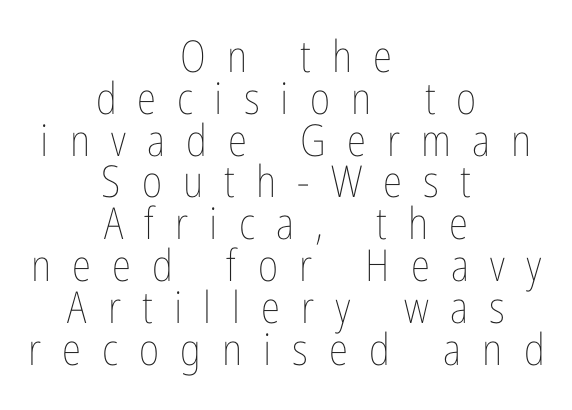
The font is comparable to plain body text, perhaps lighter. The typography opts for an upright posture over an oblique one. Where is the straight margin? There isn't one; the lines are centered. Leading: reduced.
